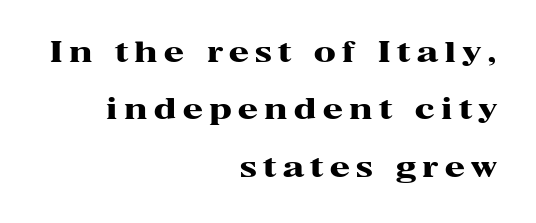
Every letter is thick-stroked: bold, no question. Character widths vary here, with narrow letters taking less room than wide ones. The paragraph shown leans on its right margin. The vertical gap from one line to the next is large. Type without underlining.
